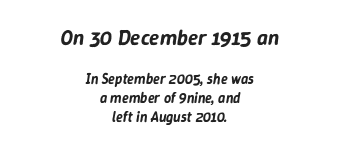
{"italic": "yes", "lean": "right", "slant_degrees": 9, "underline": "no", "align": "center", "line_spacing": "normal", "line_spacing_ratio": 1.37, "letter_spacing": "normal", "letter_spacing_em": 0.0, "larger_block": "first", "size_ratio": 1.5, "glyph_px": 21}
